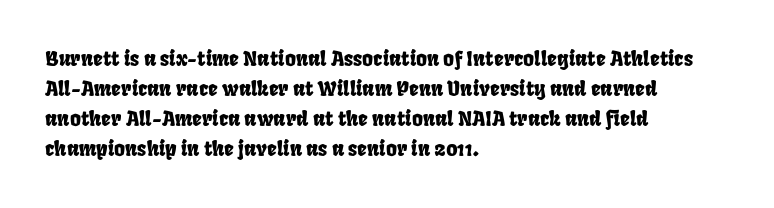
The image shows 21 px text type; set left-aligned, normal line spacing (1.43x), normal letter spacing, not underlined.
